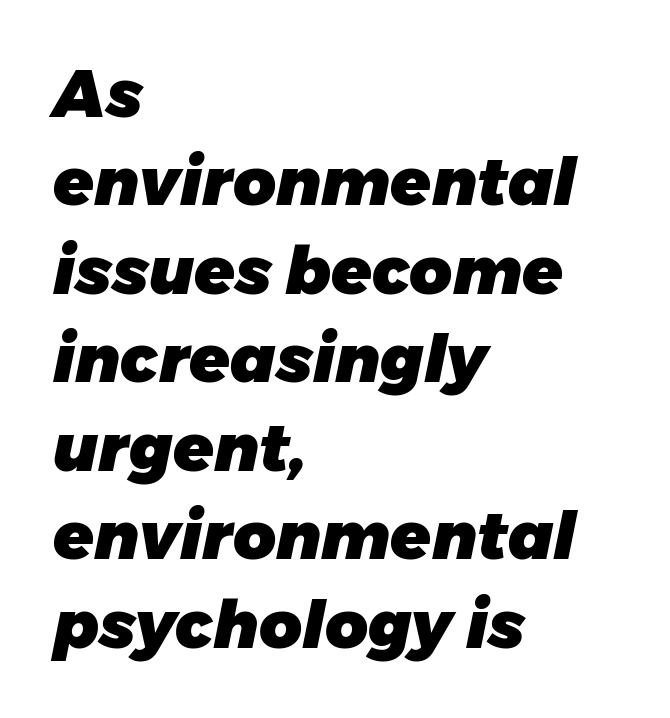
{"italic": "yes", "lean": "right", "slant_degrees": 11, "bold": "yes", "weight": "heavy", "width": "normal", "stroke_contrast": "low", "x_height": "medium", "monospaced": "no", "underline": "no", "align": "left", "line_spacing": "normal", "line_spacing_ratio": 1.34, "letter_spacing": "normal", "letter_spacing_em": 0.0, "glyph_px": 66}
